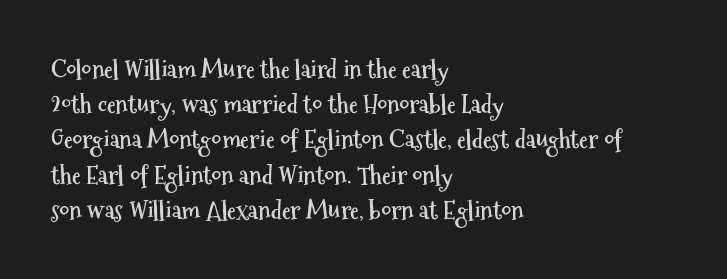
The image shows 25 px bold type, upright; set left-aligned, normal line spacing (1.41x), normal letter spacing, not underlined.
